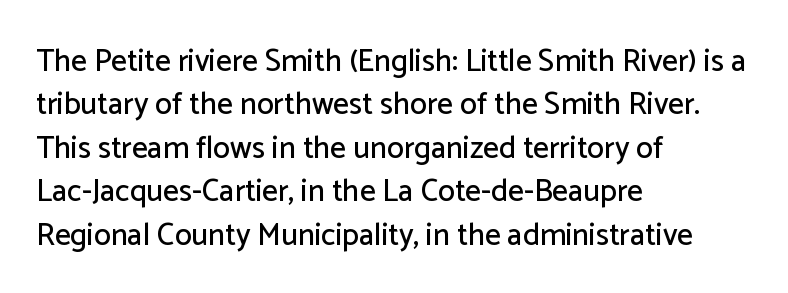
A roman cut, with each character standing at attention. The paragraph shown leans on its left margin. Check the space under the baseline: it is left empty. The face used here is proportionally spaced, like ordinary book or web type. The face used here is rendered with its standard letterfit. Compared with typical paragraphs, the rows here are spaced about the same.
